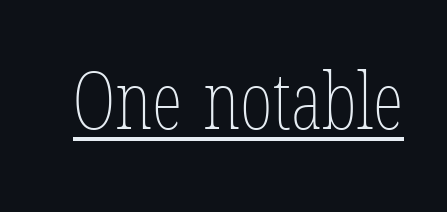
The image shows 79 px thin, condensed type; set normal letter spacing, underlined; low stroke contrast and a medium x-height.
